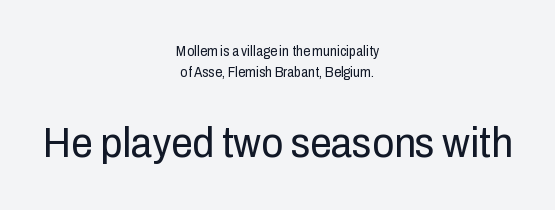
Q: Is the text bold? A: No.
Q: Is the text italic (slanted)? A: No, it is upright.
Q: Is the typeface a serif or a sans-serif typeface? A: Sans-serif.
Q: Is the text underlined? A: No.
Q: How is the paragraph aligned? A: Centered.
Q: Is the spacing between letters normal or unusually wide? A: Normal.
Q: Is the spacing between lines tight, normal or loose? A: Normal.
Q: Which block of text is set in a larger size, the first (top) or the second (bottom)? A: The second (bottom) one.
Q: Width (condensed, normal, or wide)? A: Condensed.
Q: Stroke contrast? A: Low.
Q: x-height? A: Medium.
Q: Monospaced? A: No.
